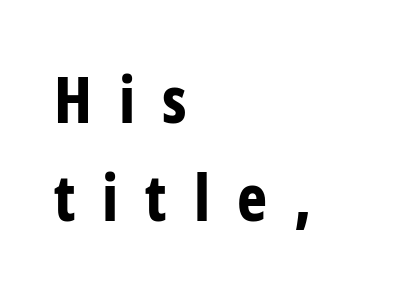
The image shows 64 px bold, condensed sans-serif type, upright; set left-aligned, normal line spacing (1.53x), unusually wide letter spacing (+0.42 em), not underlined; low stroke contrast and a medium x-height.
